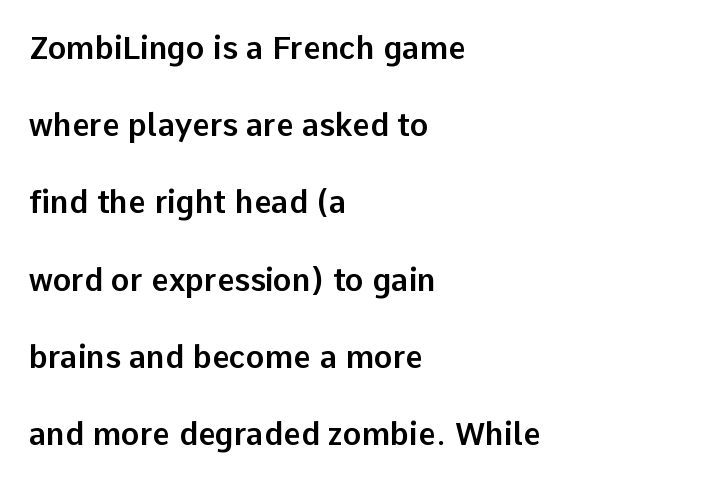
Looks like regular typesetting: each glyph gets only the width it needs. Rendered with straight, roman letterforms. There is no visible air inserted between adjacent glyphs. Only glyphs here, with clear space below each row.
